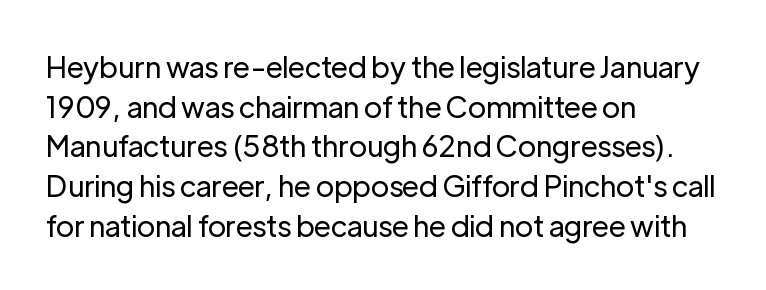
{"serif": "no", "italic": "no", "bold": "no", "weight": "regular", "width": "normal", "stroke_contrast": "low", "x_height": "medium", "monospaced": "no", "underline": "no", "align": "left", "line_spacing": "normal", "line_spacing_ratio": 1.37, "letter_spacing": "normal", "letter_spacing_em": 0.0, "glyph_px": 29}
